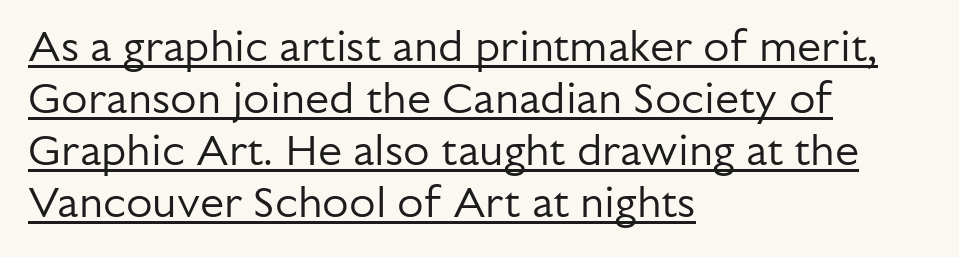
The image shows 43 px regular-weight sans-serif type, upright; set left-aligned, line spacing 1.21x, normal letter spacing, underlined; low stroke contrast and a medium x-height.
